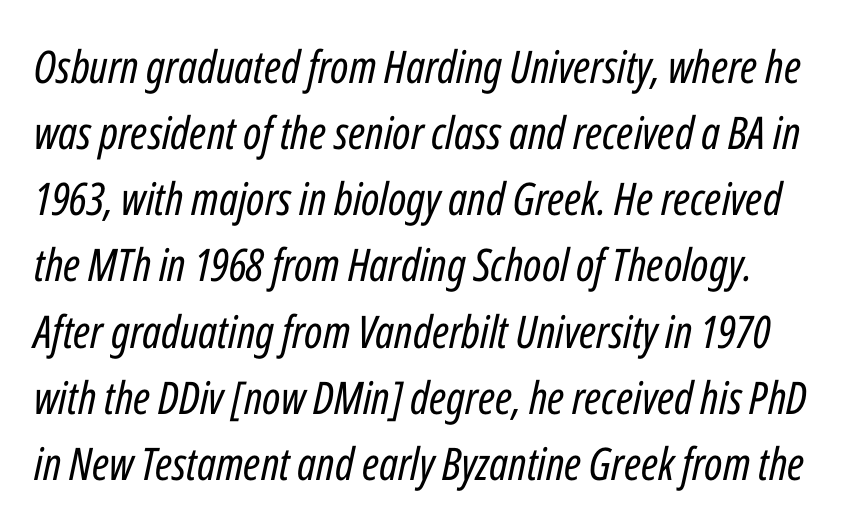
The image shows 45 px regular-weight, condensed type, italic (leaning right); set normal line spacing (1.47x), normal letter spacing, not underlined; low stroke contrast and a medium x-height.
